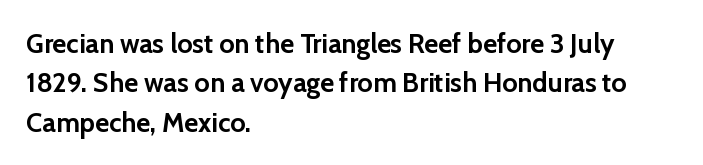
{"italic": "no", "bold": "yes", "underline": "no", "align": "left", "line_spacing": "normal", "line_spacing_ratio": 1.46, "letter_spacing": "normal", "letter_spacing_em": 0.0, "glyph_px": 27}
